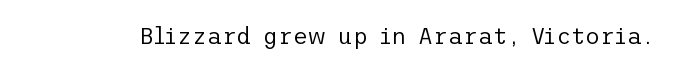
The image shows 23 px text type, upright; set normal letter spacing, not underlined.
